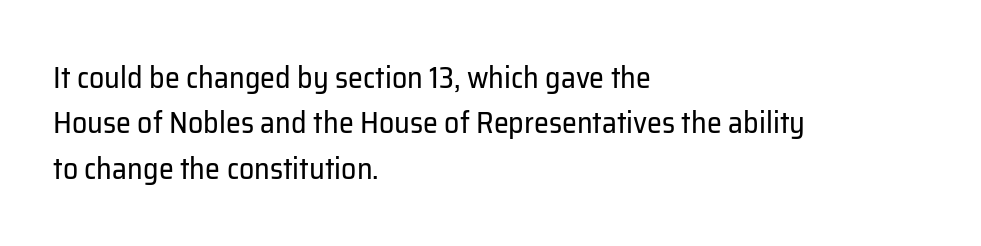
{"serif": "no", "italic": "no", "bold": "no", "weight": "regular", "width": "normal", "stroke_contrast": "low", "x_height": "medium", "monospaced": "no", "underline": "no", "align": "left", "line_spacing": "normal", "line_spacing_ratio": 1.51, "letter_spacing": "normal", "letter_spacing_em": 0.0, "glyph_px": 30}
